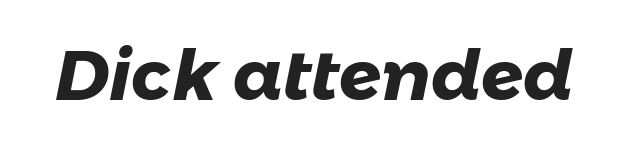
The image shows 70 px heavy sans-serif type; set normal letter spacing, not underlined; low stroke contrast and a medium x-height.
